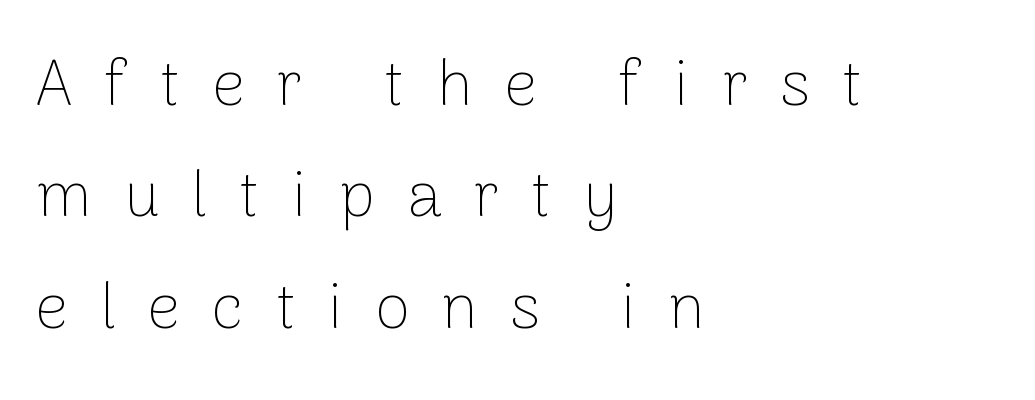
The image shows 64 px thin sans-serif type, upright; set left-aligned, line spacing 1.74x, unusually wide letter spacing (+0.5 em), not underlined; low stroke contrast and a medium x-height.
